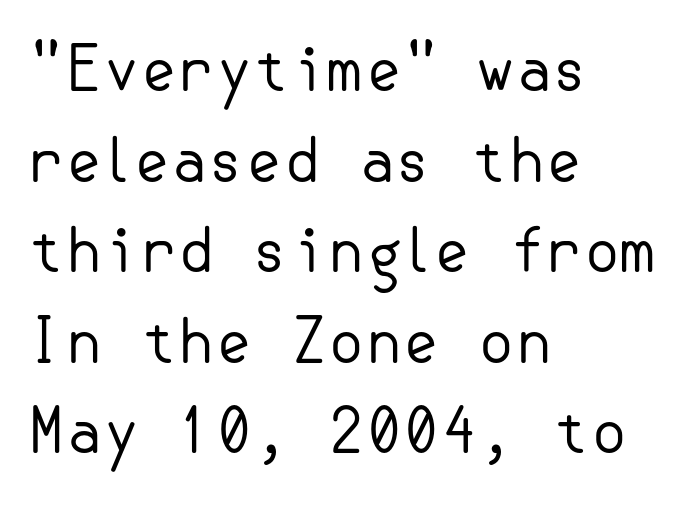
The image shows 60 px regular-weight sans-serif type, upright; set left-aligned, normal line spacing (1.51x), normal letter spacing, not underlined; low stroke contrast and a small x-height.
